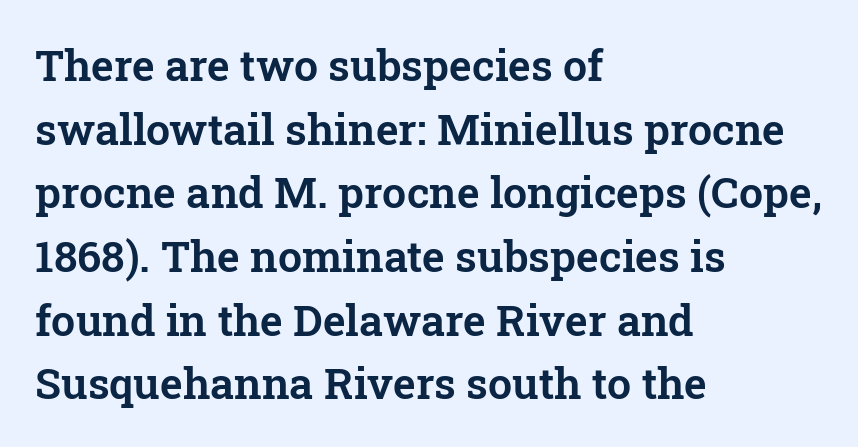
Every stem runs plumb, perpendicular to the baseline. Font category for this specimen: serif. Glance below the letters and you will spot only blank space. How would I describe the line gaps? Plain and ordinary. Caption: standard tracking, unaltered. Proportional: the letters do not fall into vertical columns.
